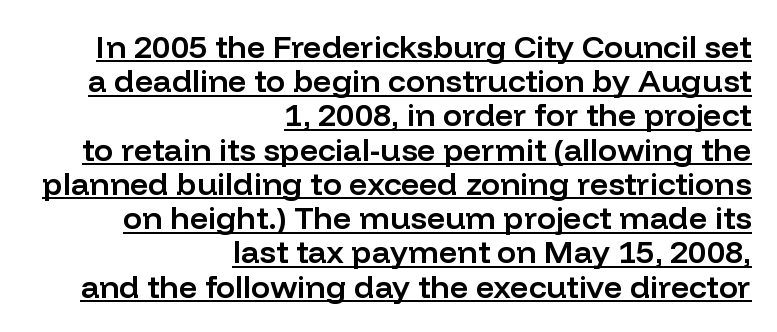
{"serif": "no", "italic": "no", "bold": "semi", "weight": "semibold", "width": "normal", "stroke_contrast": "low", "x_height": "medium", "monospaced": "no", "underline": "yes", "align": "right", "line_spacing": "tight", "line_spacing_ratio": 1.07, "letter_spacing": "normal", "letter_spacing_em": 0.0, "glyph_px": 32}
